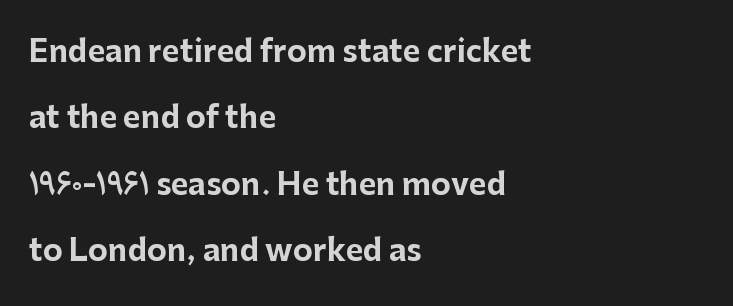
Q: Is the text bold? A: Yes.
Q: Is the text italic (slanted)? A: No, it is upright.
Q: Is the typeface a serif or a sans-serif typeface? A: Sans-serif.
Q: Is the text underlined? A: No.
Q: How is the paragraph aligned? A: Left-aligned.
Q: Is the spacing between letters normal or unusually wide? A: Normal.
Q: Is the spacing between lines tight, normal or loose? A: Loose.
Q: Width (condensed, normal, or wide)? A: Normal.
Q: Stroke contrast? A: Low.
Q: x-height? A: Medium.
Q: Monospaced? A: No.
